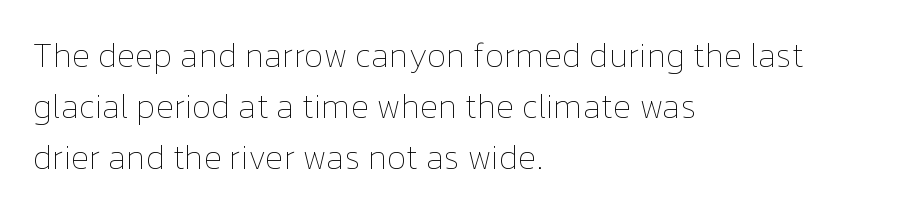
Is this a fixed-width face? No — the glyphs have proportional, varying widths. No word sits above an underline. A roman cut, with each character standing at attention. On a weight scale, this lands at 450 or below. The passage shown has conventional tracking throughout.
